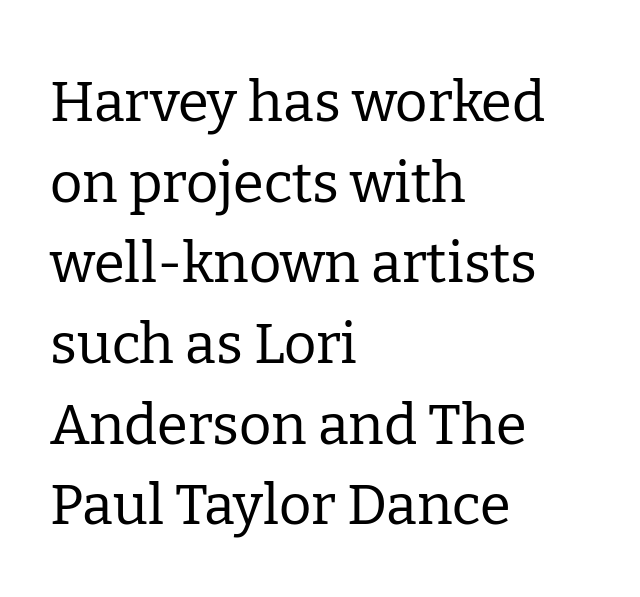
{"serif": "yes", "italic": "no", "bold": "no", "weight": "regular", "width": "normal", "stroke_contrast": "low", "x_height": "medium", "monospaced": "no", "underline": "no", "align": "left", "line_spacing": "normal", "line_spacing_ratio": 1.44, "letter_spacing": "normal", "letter_spacing_em": 0.0, "glyph_px": 56}
